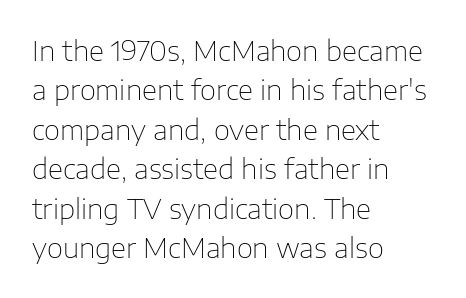
The image shows 28 px thin sans-serif type, upright; set left-aligned, normal line spacing (1.41x), normal letter spacing, not underlined; low stroke contrast and a medium x-height.
